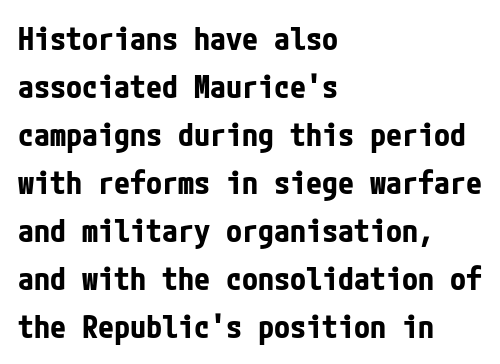
Nobody touched the tracking dial on this one. The text block is weighted toward the left margin, trailing off unevenly rightward. Normally led — the rows are evenly, conventionally spaced. Pretty heavy lettering here — definitely bold. Glance below the letters and you will spot only blank space. Typographically, this falls in the sans-serif category.
